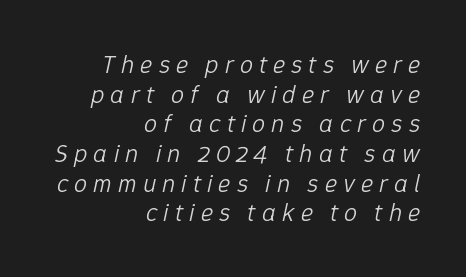
{"italic": "yes", "lean": "right", "slant_degrees": 12, "bold": "no", "underline": "no", "align": "right", "line_spacing": "tight", "line_spacing_ratio": 1.14, "letter_spacing": "wide", "letter_spacing_em": 0.23, "glyph_px": 26}
